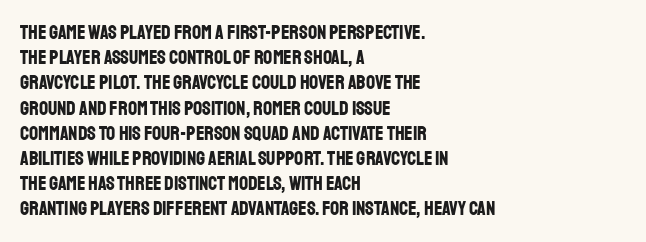
Q: Is the text bold? A: Yes.
Q: Is the text italic (slanted)? A: No, it is upright.
Q: Is the text underlined? A: No.
Q: How is the paragraph aligned? A: Left-aligned.
Q: Is the spacing between letters normal or unusually wide? A: Normal.
Q: Is the spacing between lines tight, normal or loose? A: Normal.
